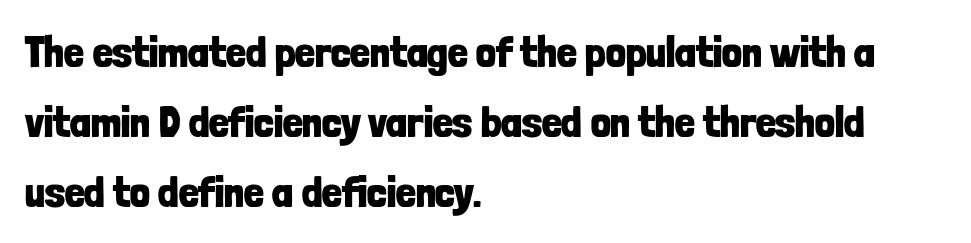
{"serif": "no", "italic": "no", "bold": "yes", "weight": "bold", "width": "condensed", "stroke_contrast": "low", "x_height": "medium", "monospaced": "no", "underline": "no", "align": "left", "line_spacing": "normal", "line_spacing_ratio": 1.59, "letter_spacing": "normal", "letter_spacing_em": 0.0, "glyph_px": 44}
